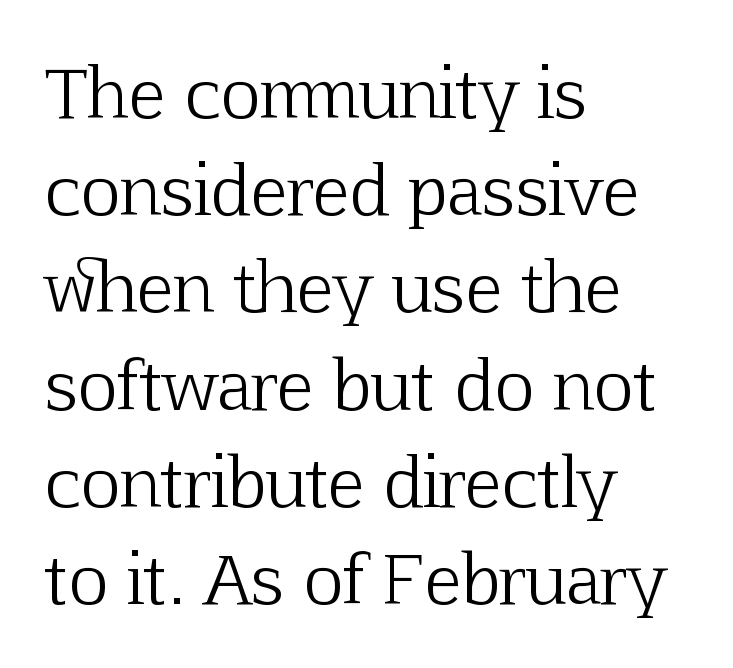
Q: Is the text bold? A: No.
Q: Is the text italic (slanted)? A: No, it is upright.
Q: Is the typeface a serif or a sans-serif typeface? A: Serif.
Q: Is the text underlined? A: No.
Q: How is the paragraph aligned? A: Left-aligned.
Q: Is the spacing between letters normal or unusually wide? A: Normal.
Q: Is the spacing between lines tight, normal or loose? A: Normal.
Q: Width (condensed, normal, or wide)? A: Normal.
Q: Stroke contrast? A: Low.
Q: x-height? A: Medium.
Q: Monospaced? A: No.
